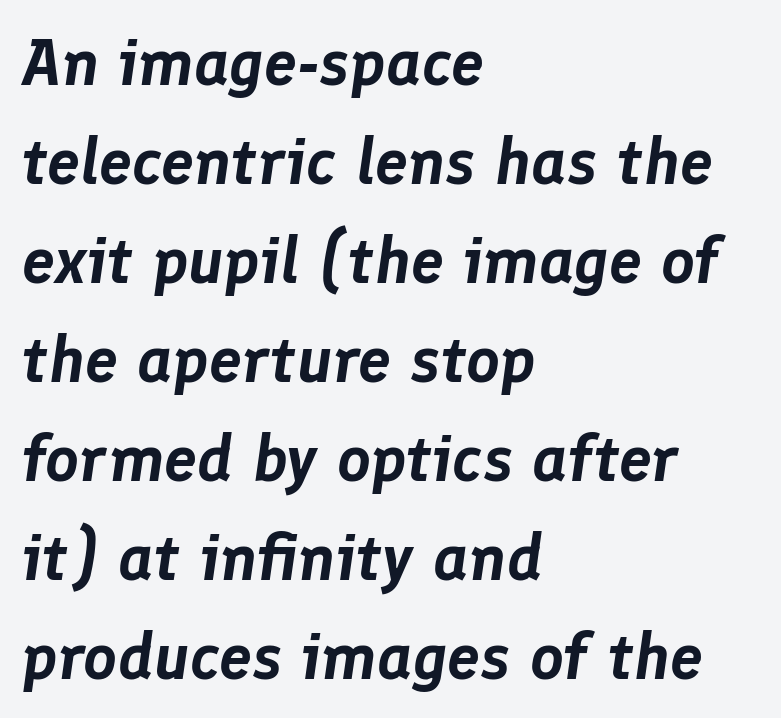
{"italic": "yes", "lean": "right", "slant_degrees": 8, "width": "normal", "stroke_contrast": "low", "x_height": "medium", "monospaced": "no", "underline": "no", "align": "left", "line_spacing": "normal", "line_spacing_ratio": 1.5, "letter_spacing": "normal", "letter_spacing_em": 0.0, "glyph_px": 66}
